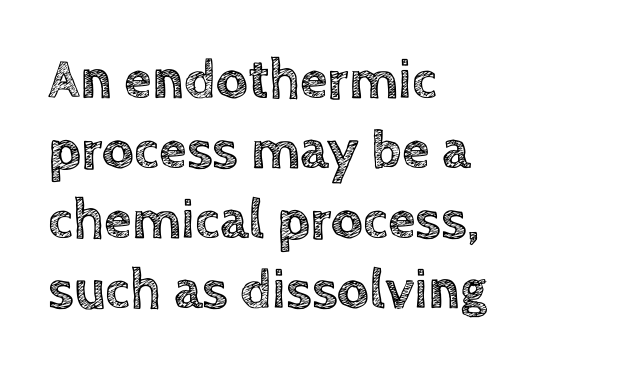
{"italic": "no", "width": "normal", "x_height": "large", "monospaced": "no", "underline": "no", "align": "left", "line_spacing": "normal", "line_spacing_ratio": 1.25, "letter_spacing": "normal", "letter_spacing_em": 0.0, "glyph_px": 56}
